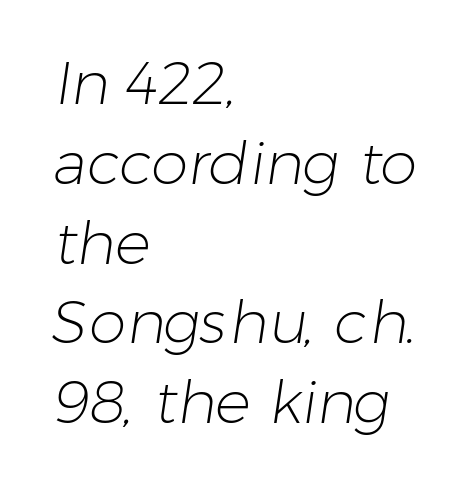
The image shows 60 px light sans-serif type; set left-aligned, normal line spacing (1.33x), normal letter spacing, not underlined; low stroke contrast and a medium x-height.
